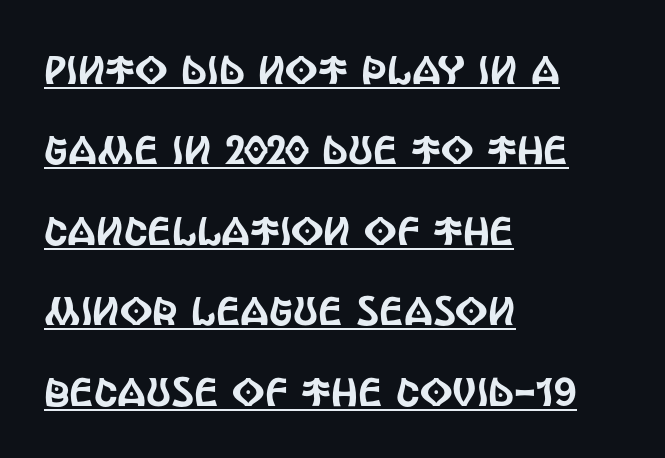
Tall strokes in this sample are plumb rather than angled. Leading: increased. Which margin do the lines hug? The left one — the right edge is uneven. Do the characters align in a grid? No, the font is proportional. Characters follow at the spacing the type designer built in.
